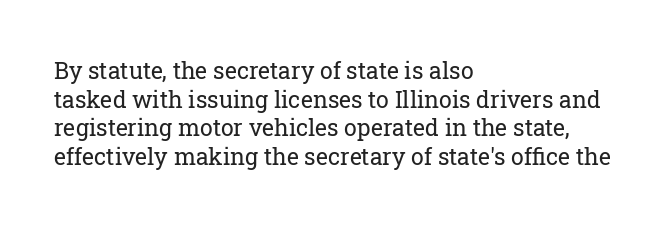
The lines sit at an ordinary, default distance from one another. The text block is weighted toward the left margin, trailing off unevenly rightward. Tracking value appears to be zero — textbook default spacing. Has an underline been added? It has not. Stroke mass is kept to a normal reading level or below.
